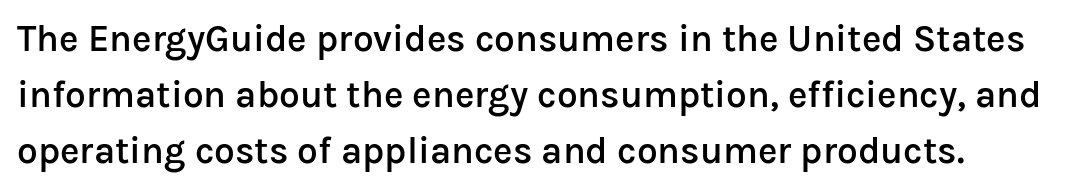
{"serif": "no", "italic": "no", "bold": "semi", "weight": "semibold", "width": "normal", "stroke_contrast": "low", "x_height": "medium", "monospaced": "no", "underline": "no", "line_spacing": "normal", "line_spacing_ratio": 1.52, "letter_spacing": "normal", "letter_spacing_em": 0.0, "glyph_px": 37}
